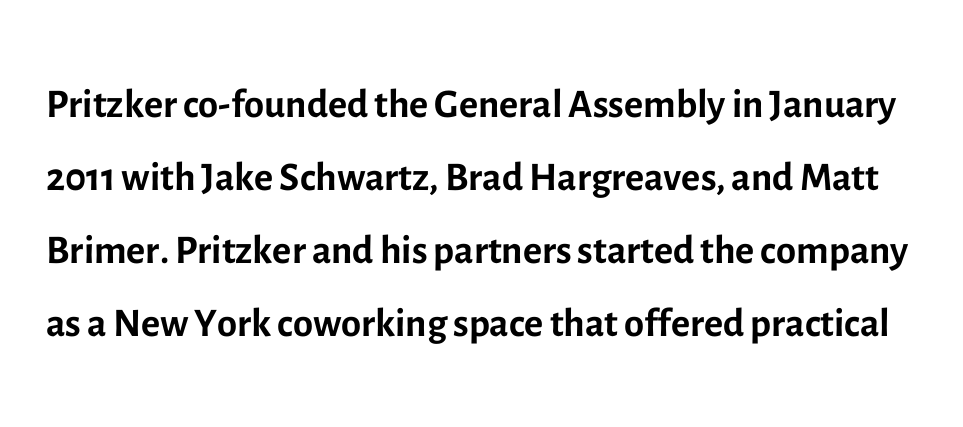
No italicization has been applied; the sample stays upright. This rendering employs a face without finishing strokes, i.e., a sans-serif. Proportional: the letters do not fall into vertical columns. If you measured baseline to baseline, you'd find a middling distance. The glyphs are unaccompanied by any horizontal stroke below them.
